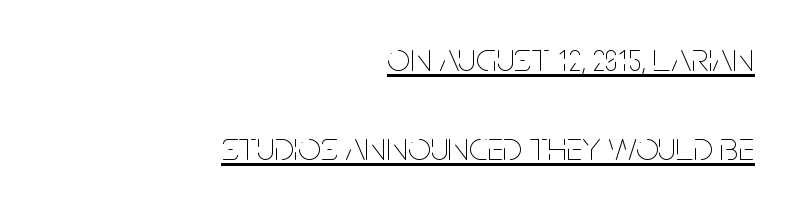
Q: Is the text bold? A: No.
Q: Is the text italic (slanted)? A: No, it is upright.
Q: Is the text underlined? A: Yes.
Q: How is the paragraph aligned? A: Right-aligned.
Q: Is the spacing between letters normal or unusually wide? A: Normal.
Q: Is the spacing between lines tight, normal or loose? A: Loose.
Q: Width (condensed, normal, or wide)? A: Condensed.
Q: Stroke contrast? A: Low.
Q: x-height? A: Large.
Q: Monospaced? A: No.
